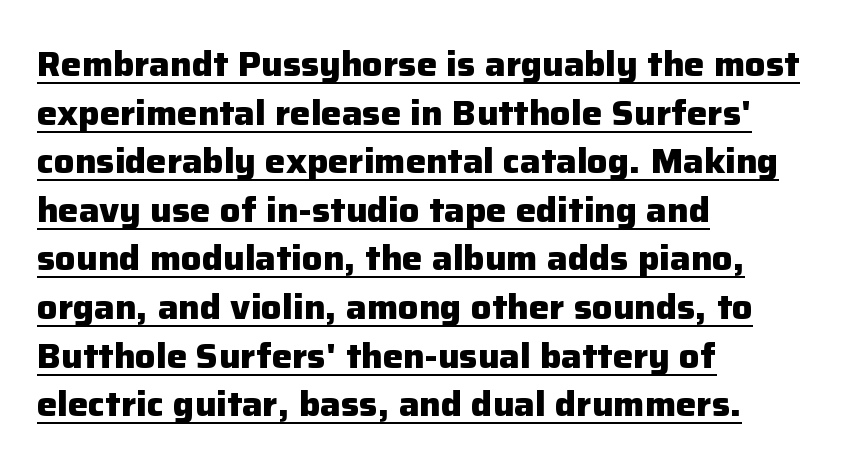
The image shows 34 px heavy sans-serif type, upright; set left-aligned, normal line spacing (1.43x), normal letter spacing, underlined; low stroke contrast and a medium x-height.
